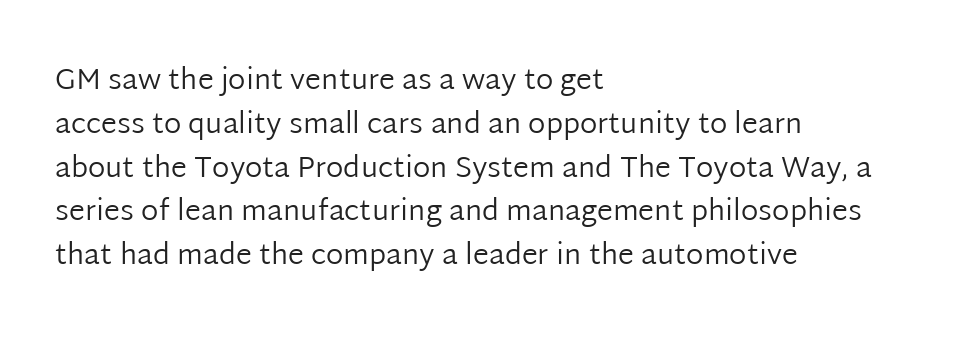
Q: Is the text bold? A: No.
Q: Is the text italic (slanted)? A: No, it is upright.
Q: Is the typeface a serif or a sans-serif typeface? A: Sans-serif.
Q: Is the text underlined? A: No.
Q: How is the paragraph aligned? A: Left-aligned.
Q: Is the spacing between letters normal or unusually wide? A: Normal.
Q: Is the spacing between lines tight, normal or loose? A: Normal.
Q: Width (condensed, normal, or wide)? A: Normal.
Q: Stroke contrast? A: Low.
Q: x-height? A: Medium.
Q: Monospaced? A: No.
